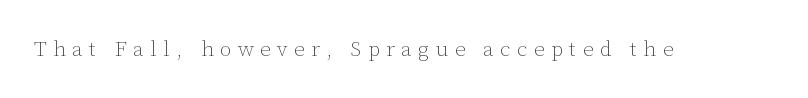
The image shows 21 px text type, upright; set unusually wide letter spacing (+0.31 em), not underlined.
